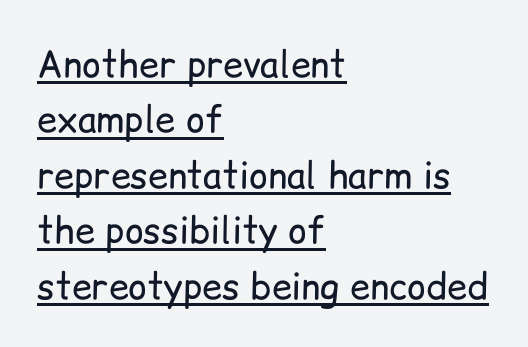
The image shows 36 px regular-weight sans-serif type, upright; set left-aligned, normal line spacing (1.54x), normal letter spacing, underlined; low stroke contrast and a medium x-height.
